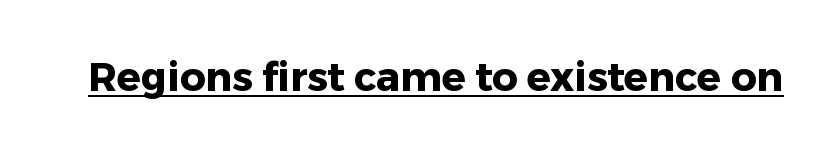
The image shows 40 px heavy sans-serif type, upright; set normal letter spacing, underlined; low stroke contrast and a medium x-height.
